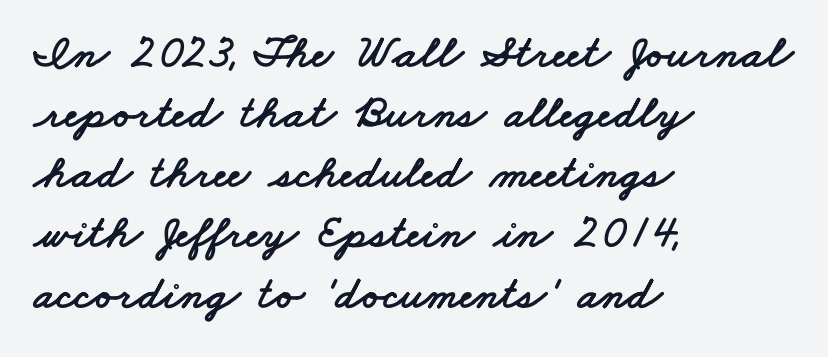
The image shows 47 px wide sans-serif type; set left-aligned, normal line spacing (1.28x), normal letter spacing, not underlined; low stroke contrast and a small x-height.
